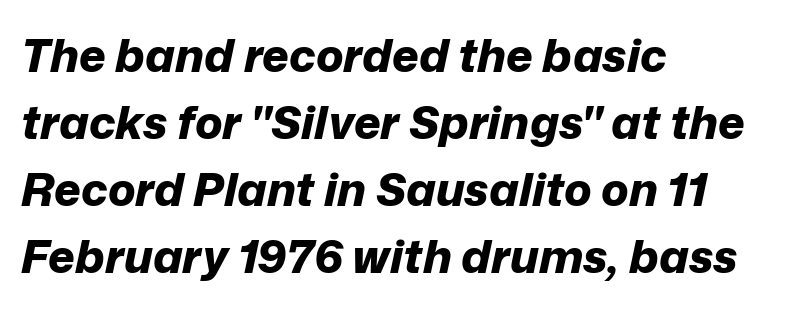
The image shows 46 px bold type, italic (leaning right); set left-aligned, normal line spacing (1.46x), normal letter spacing, not underlined; low stroke contrast and a medium x-height.
